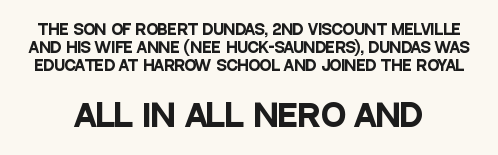
Characters remain perfectly vertical along every line. Short note: letters normally spaced. If you measured baseline to baseline, you'd find a middling distance. The glyphs are unaccompanied by any horizontal stroke below them. Proportional: the letters do not fall into vertical columns.
